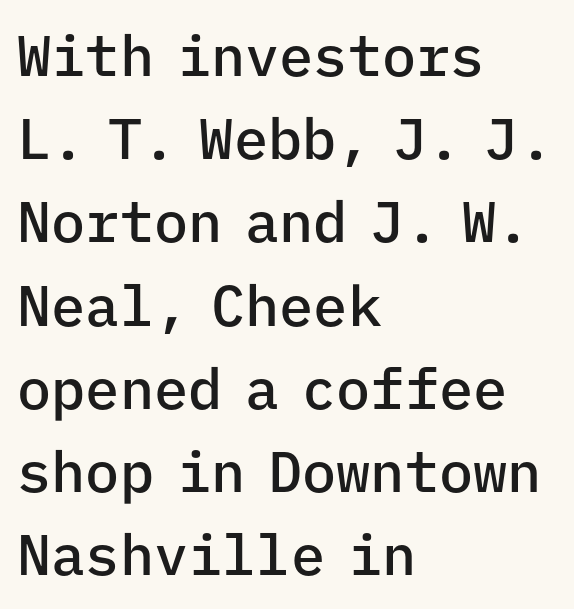
Q: Is the text bold? A: Semi-bold.
Q: Is the text italic (slanted)? A: No, it is upright.
Q: Is the typeface a serif or a sans-serif typeface? A: Sans-serif.
Q: Is the text underlined? A: No.
Q: How is the paragraph aligned? A: Left-aligned.
Q: Is the spacing between letters normal or unusually wide? A: Normal.
Q: Is the spacing between lines tight, normal or loose? A: Normal.
Q: Width (condensed, normal, or wide)? A: Normal.
Q: Stroke contrast? A: Low.
Q: x-height? A: Medium.
Q: Monospaced? A: Yes.
